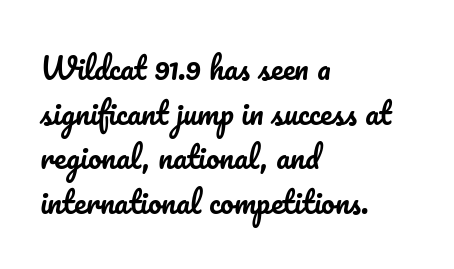
The image shows 30 px text type; set left-aligned, normal line spacing (1.49x), normal letter spacing, not underlined; low stroke contrast and a small x-height.
